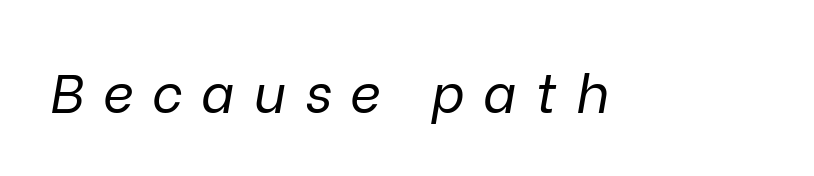
{"italic": "yes", "lean": "right", "slant_degrees": 9, "bold": "no", "weight": "regular", "width": "normal", "stroke_contrast": "low", "x_height": "medium", "monospaced": "no", "underline": "no", "letter_spacing": "wide", "letter_spacing_em": 0.35, "glyph_px": 54}
